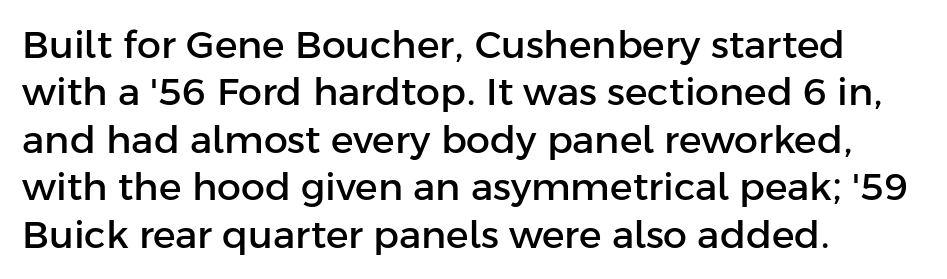
The image shows 38 px sans-serif type, upright; set left-aligned, normal line spacing (1.25x), normal letter spacing, not underlined; low stroke contrast and a medium x-height.
